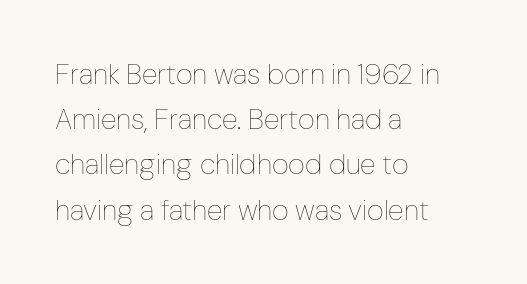
The image shows 29 px thin, condensed type, upright; set left-aligned, normal line spacing (1.56x), normal letter spacing, not underlined; low stroke contrast and a medium x-height.
